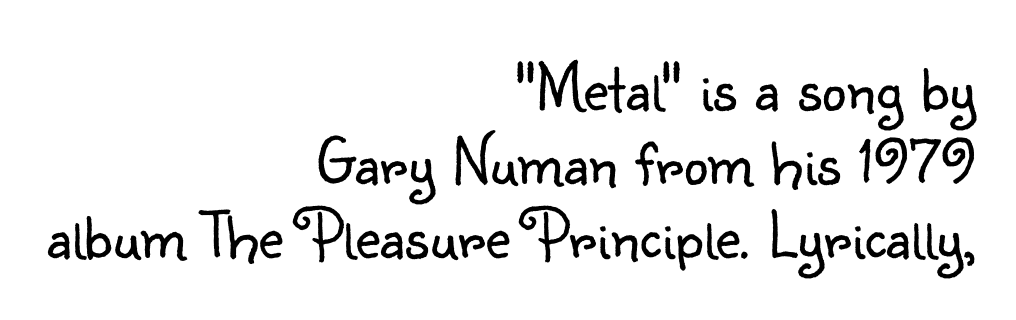
The image shows 69 px light sans-serif type, upright; set right-aligned, tight line spacing (1.07x), normal letter spacing, not underlined; low stroke contrast and a small x-height.
